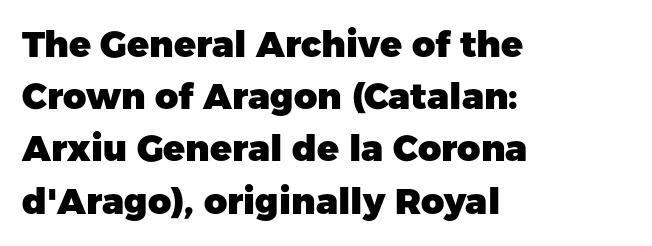
The paragraph shown leans on its left margin. The gaps between neighbouring characters are ordinary and unremarkable. Note the varied advance widths — an 'i' is clearly narrower than an 'm'. One glance says typical: line gaps are just what's usual. The area under the type is left untouched.
